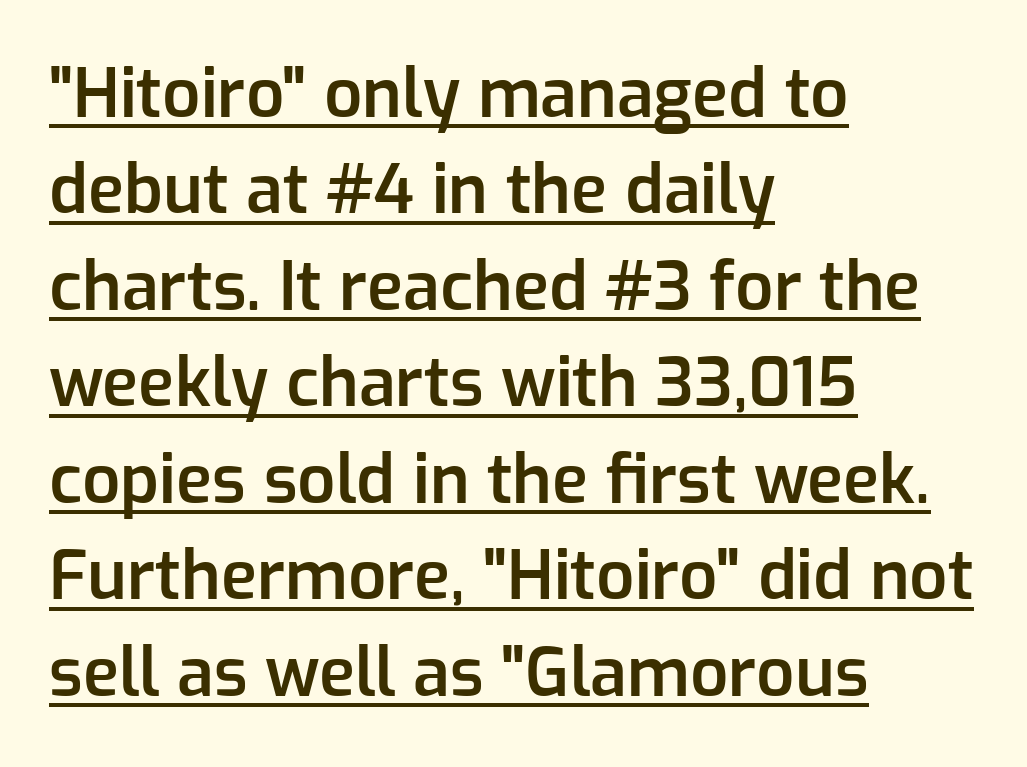
Caption: semibold face, moderately heavy strokes. The rendering uses the underline text-decoration. Evenly set lines give the paragraph a standard silhouette. The letters advance in unequal steps, a hallmark of proportional type. The lines in this sample share a left origin and differ only in where they stop. Compared with typical body copy, the letter spacing here is the same.
